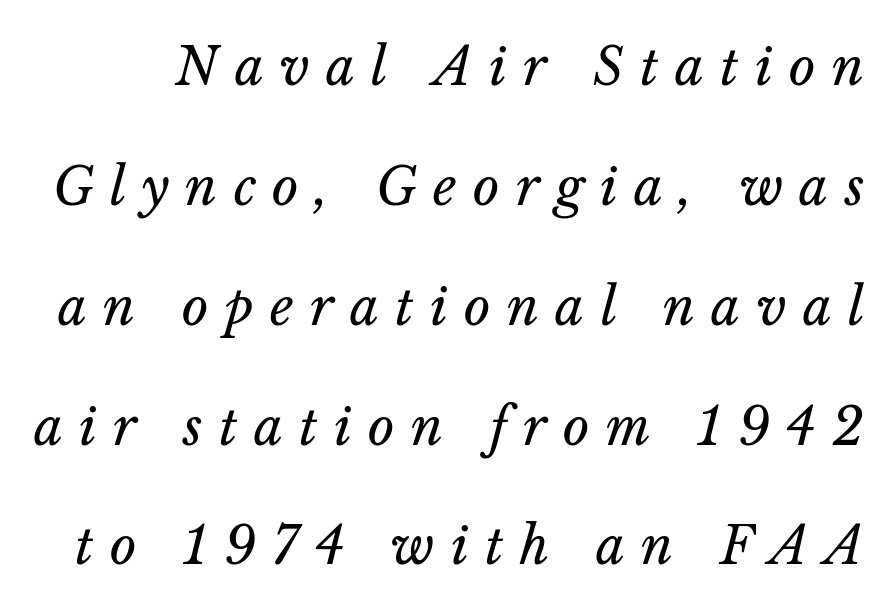
Q: Is the text bold? A: No.
Q: Is the text italic (slanted)? A: Yes, it leans right by about 14 degrees.
Q: Is the text underlined? A: No.
Q: Is the spacing between letters normal or unusually wide? A: Unusually wide.
Q: Is the spacing between lines tight, normal or loose? A: Loose.
Q: Width (condensed, normal, or wide)? A: Normal.
Q: Stroke contrast? A: Low.
Q: x-height? A: Medium.
Q: Monospaced? A: No.
